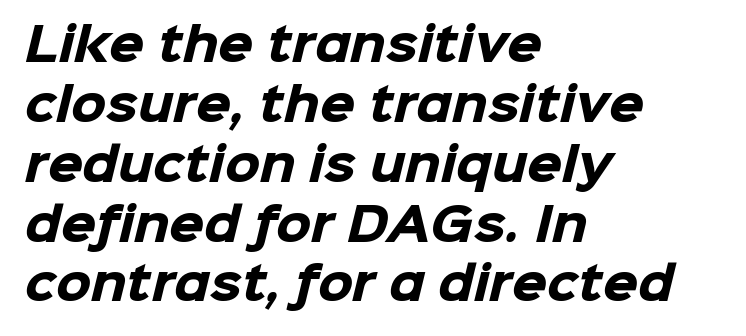
{"serif": "no", "bold": "yes", "weight": "heavy", "width": "normal", "stroke_contrast": "low", "x_height": "medium", "monospaced": "no", "underline": "no", "align": "left", "line_spacing": "normal", "line_spacing_ratio": 1.33, "letter_spacing": "normal", "letter_spacing_em": 0.0, "glyph_px": 45}
